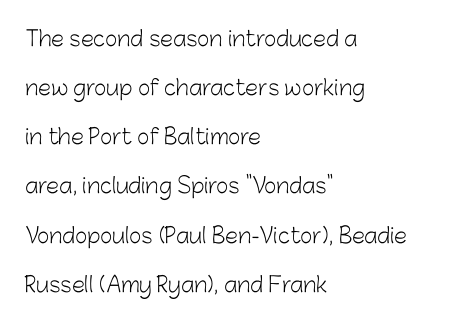
Q: Is the text bold? A: No.
Q: Is the text italic (slanted)? A: No, it is upright.
Q: Is the text underlined? A: No.
Q: How is the paragraph aligned? A: Left-aligned.
Q: Is the spacing between letters normal or unusually wide? A: Normal.
Q: Is the spacing between lines tight, normal or loose? A: Loose.
